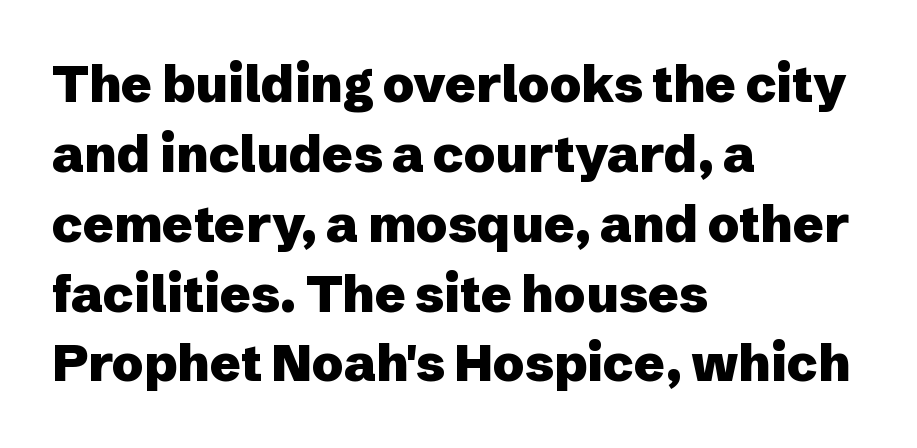
The image shows 51 px heavy sans-serif type, upright; set left-aligned, normal line spacing (1.37x), normal letter spacing, not underlined; low stroke contrast and a medium x-height.
